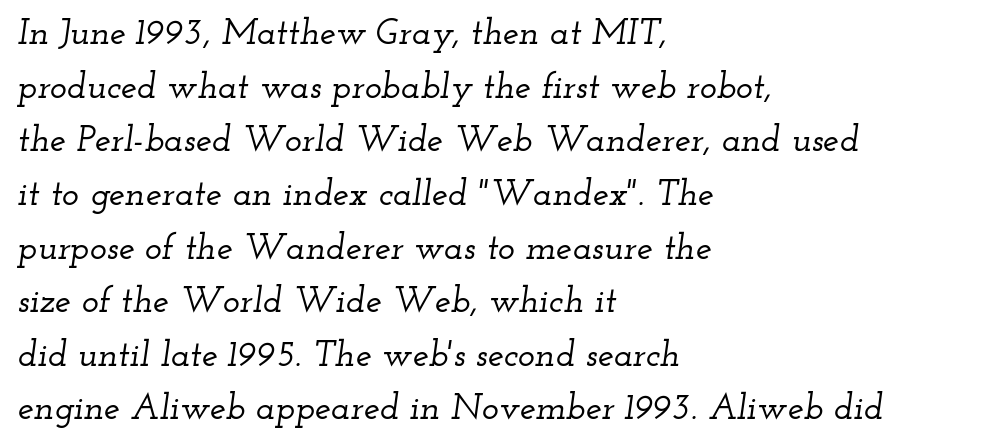
Q: Is the text italic (slanted)? A: Yes, it leans right by about 12 degrees.
Q: Is the typeface a serif or a sans-serif typeface? A: Serif.
Q: Is the text underlined? A: No.
Q: How is the paragraph aligned? A: Left-aligned.
Q: Is the spacing between letters normal or unusually wide? A: Normal.
Q: Is the spacing between lines tight, normal or loose? A: Normal.
Q: Width (condensed, normal, or wide)? A: Wide.
Q: Stroke contrast? A: Low.
Q: x-height? A: Small.
Q: Monospaced? A: No.
